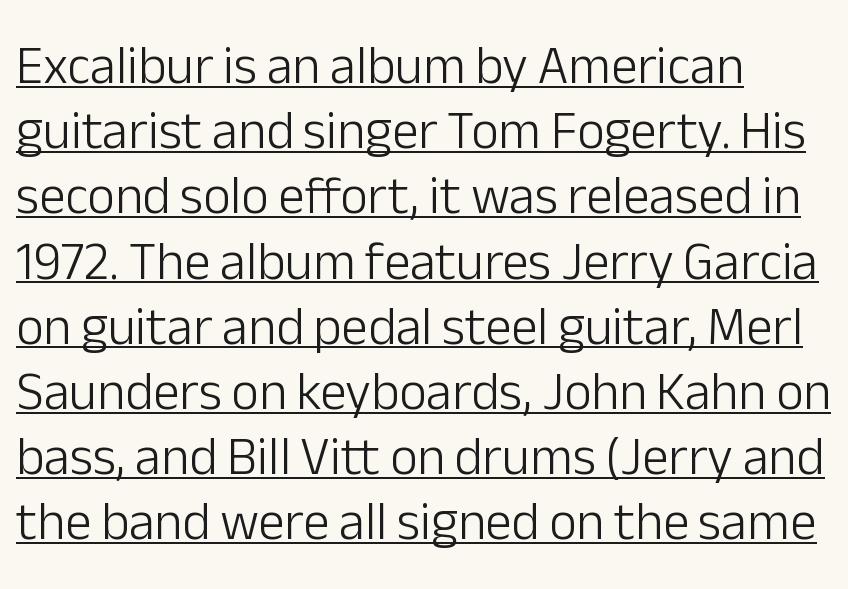
Tall strokes in this sample are plumb rather than angled. Standard letterfit; no display-style spreading of the glyphs. Is this a fixed-width face? No — the glyphs have proportional, varying widths. Each line starts at the same left margin while the right side varies. Serifs: no, the terminals of the letterforms are clean.
